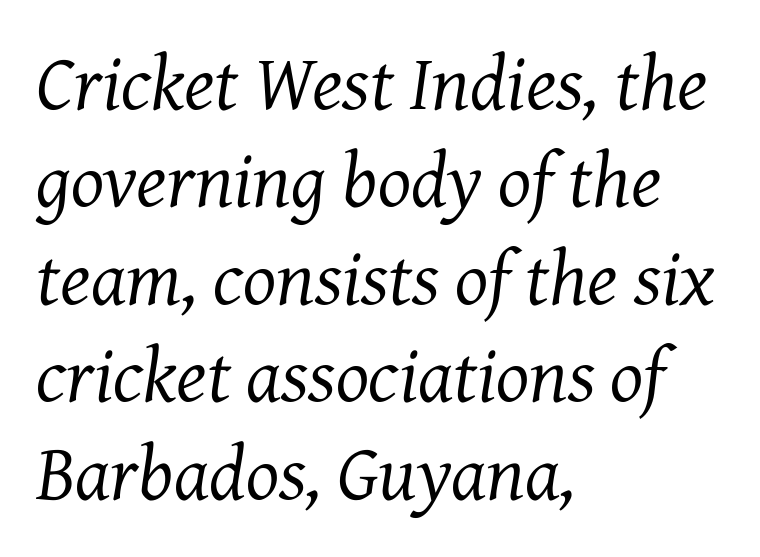
The axis of the letterforms is tilted away from vertical. Horizontally, the lines are justified to the leading edge only. The gap between lines stays unmarked. Each letter keeps its own natural width here, so spacing adapts to shape. A typesetter would call this leading conventional body-copy spacing.
